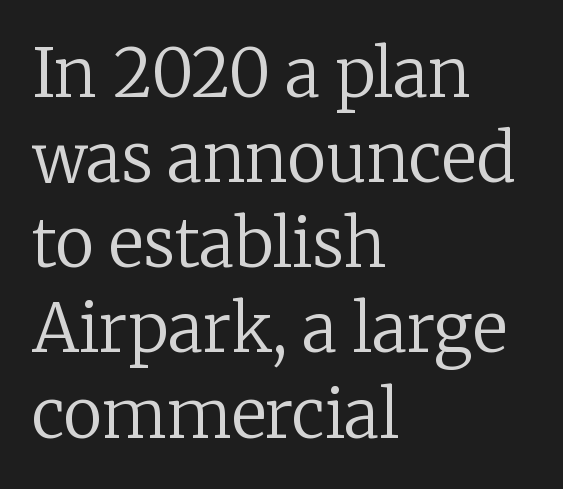
The image shows 66 px regular-weight serif type, upright; set left-aligned, normal line spacing (1.29x), normal letter spacing, not underlined; low stroke contrast and a medium x-height.
